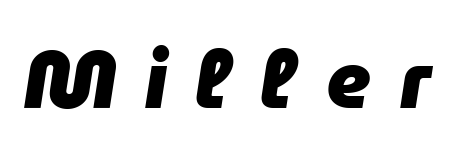
Q: Is the text bold? A: Yes.
Q: Is the text italic (slanted)? A: Yes, it leans right by about 9 degrees.
Q: Is the text underlined? A: No.
Q: Is the spacing between letters normal or unusually wide? A: Unusually wide.
Q: Width (condensed, normal, or wide)? A: Normal.
Q: Stroke contrast? A: Low.
Q: x-height? A: Medium.
Q: Monospaced? A: No.
